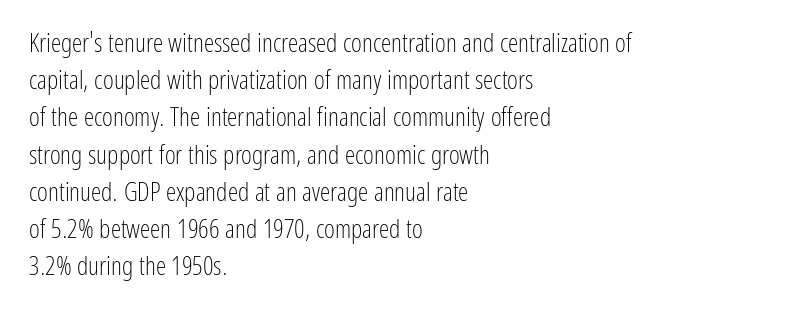
The image shows 26 px text type, upright; set left-aligned, normal line spacing (1.43x), normal letter spacing, not underlined.
